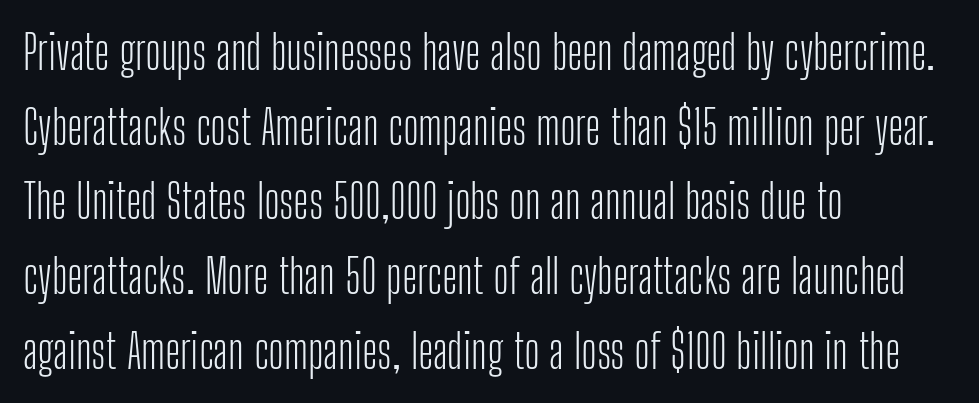
The image shows 47 px light, condensed sans-serif type, upright; set left-aligned, normal line spacing (1.59x), normal letter spacing, not underlined; low stroke contrast and a medium x-height.
